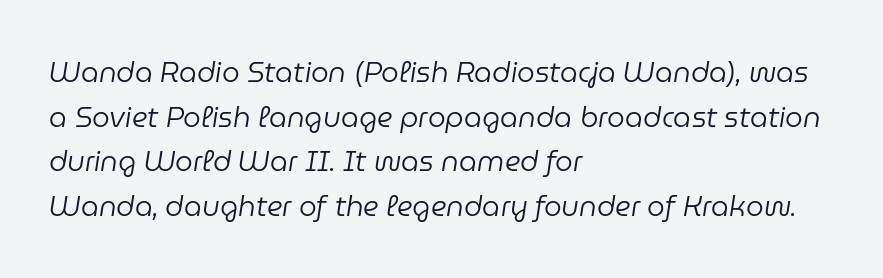
{"italic": "yes", "lean": "right", "slant_degrees": 9, "bold": "no", "weight": "regular", "width": "normal", "stroke_contrast": "low", "x_height": "medium", "monospaced": "no", "underline": "no", "align": "left", "line_spacing": "normal", "line_spacing_ratio": 1.59, "letter_spacing": "normal", "letter_spacing_em": 0.0, "glyph_px": 28}
